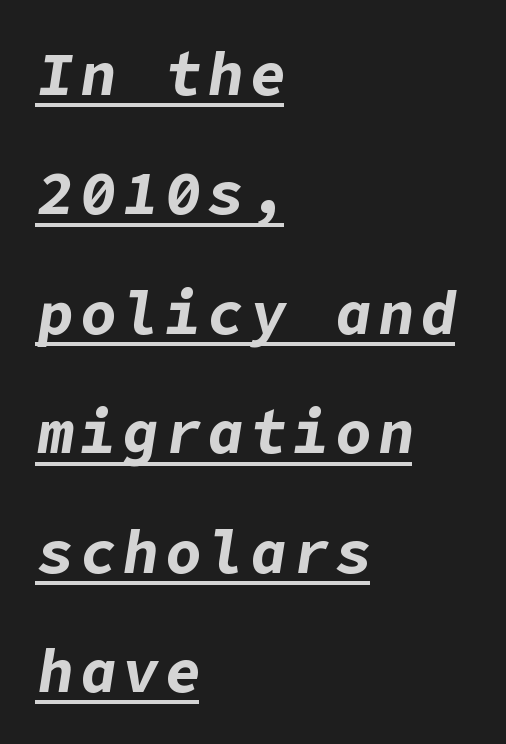
A student would call this left alignment; a typographer would say flush left, rag right. What decoration does the sample have? An underline. Rendered with sloped, italic letterforms. Vertical spacing — loose. I'd describe the lettering as bold — thick and assertive.
